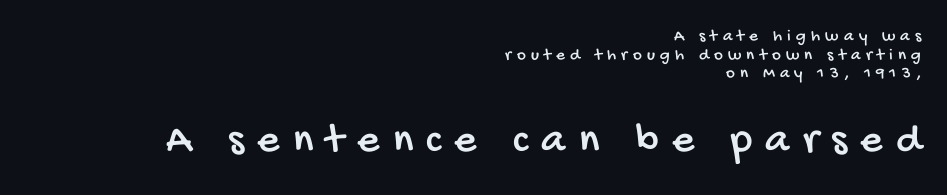
The image shows 43 px condensed sans-serif type; set right-aligned, tight line spacing (1.1x), unusually wide letter spacing (+0.31 em), not underlined; the second (bottom) block is 2.53x larger; low stroke contrast and a large x-height.
